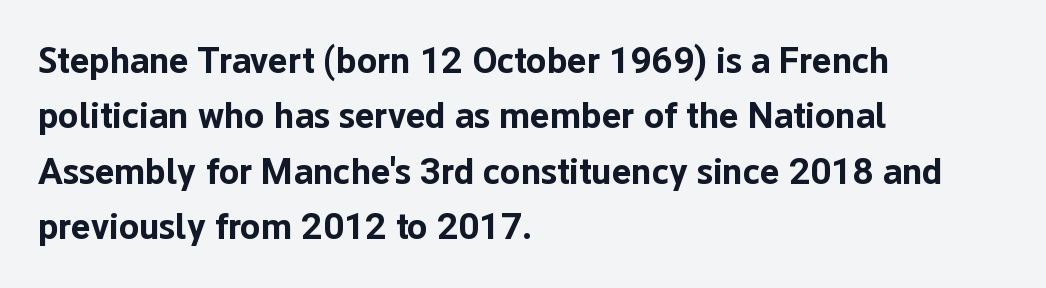
Q: Is the text bold? A: Yes.
Q: Is the text italic (slanted)? A: No, it is upright.
Q: Is the typeface a serif or a sans-serif typeface? A: Sans-serif.
Q: Is the text underlined? A: No.
Q: How is the paragraph aligned? A: Left-aligned.
Q: Is the spacing between letters normal or unusually wide? A: Normal.
Q: Is the spacing between lines tight, normal or loose? A: Normal.
Q: Width (condensed, normal, or wide)? A: Normal.
Q: Stroke contrast? A: Low.
Q: x-height? A: Medium.
Q: Monospaced? A: No.
